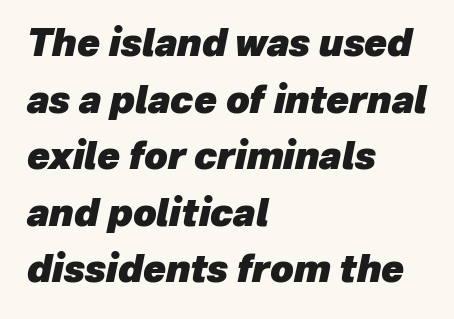
The image shows 37 px heavy type, italic (leaning right); set left-aligned, normal line spacing (1.53x), normal letter spacing, not underlined; low stroke contrast and a medium x-height.
